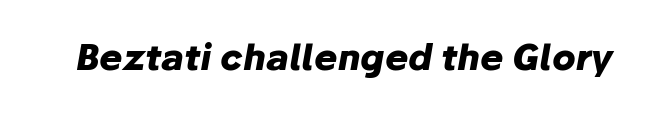
{"italic": "yes", "lean": "right", "slant_degrees": 10, "bold": "yes", "weight": "heavy", "width": "normal", "stroke_contrast": "low", "x_height": "medium", "monospaced": "no", "underline": "no", "letter_spacing": "normal", "letter_spacing_em": 0.0, "glyph_px": 35}
